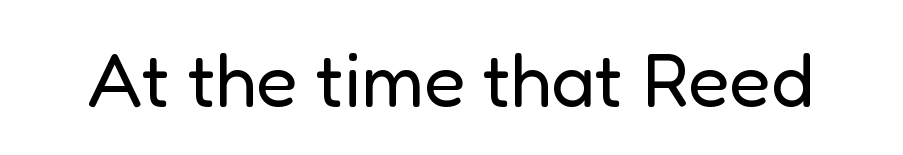
{"serif": "no", "italic": "no", "bold": "no", "weight": "regular", "width": "normal", "stroke_contrast": "low", "x_height": "medium", "monospaced": "no", "underline": "no", "letter_spacing": "normal", "letter_spacing_em": 0.0, "glyph_px": 76}
